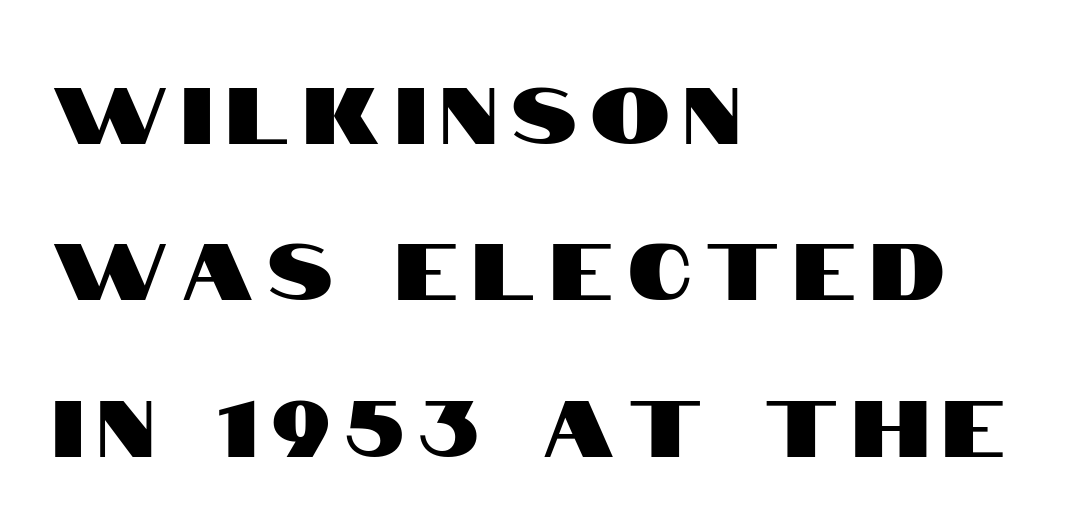
The image shows 79 px condensed sans-serif type, upright; set left-aligned, loose line spacing (1.98x), not underlined; high stroke contrast and a large x-height.
